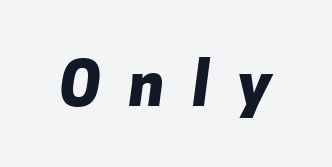
Q: Is the text bold? A: Yes.
Q: Is the typeface a serif or a sans-serif typeface? A: Sans-serif.
Q: Is the text underlined? A: No.
Q: Is the spacing between letters normal or unusually wide? A: Unusually wide.
Q: Width (condensed, normal, or wide)? A: Normal.
Q: Stroke contrast? A: Low.
Q: x-height? A: Medium.
Q: Monospaced? A: No.
